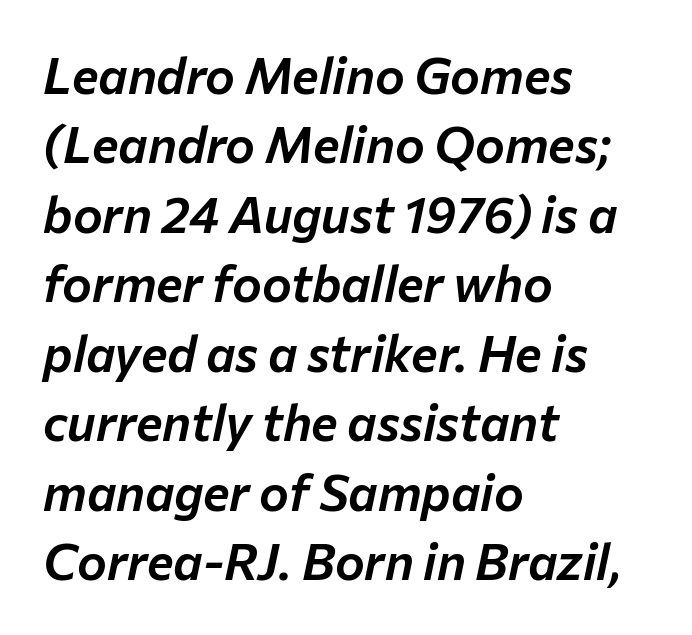
The image shows 50 px text type, italic (leaning right); set left-aligned, normal line spacing (1.39x), normal letter spacing, not underlined; low stroke contrast and a medium x-height.
